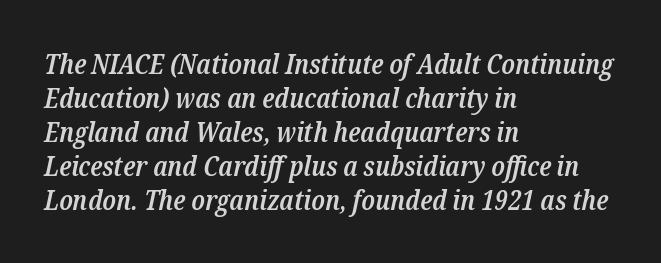
Q: Is the text bold? A: Semi-bold.
Q: Is the text italic (slanted)? A: Yes, it leans right by about 12 degrees.
Q: Is the typeface a serif or a sans-serif typeface? A: Serif.
Q: Is the text underlined? A: No.
Q: How is the paragraph aligned? A: Left-aligned.
Q: Is the spacing between letters normal or unusually wide? A: Normal.
Q: Width (condensed, normal, or wide)? A: Condensed.
Q: Stroke contrast? A: Low.
Q: x-height? A: Medium.
Q: Monospaced? A: No.
